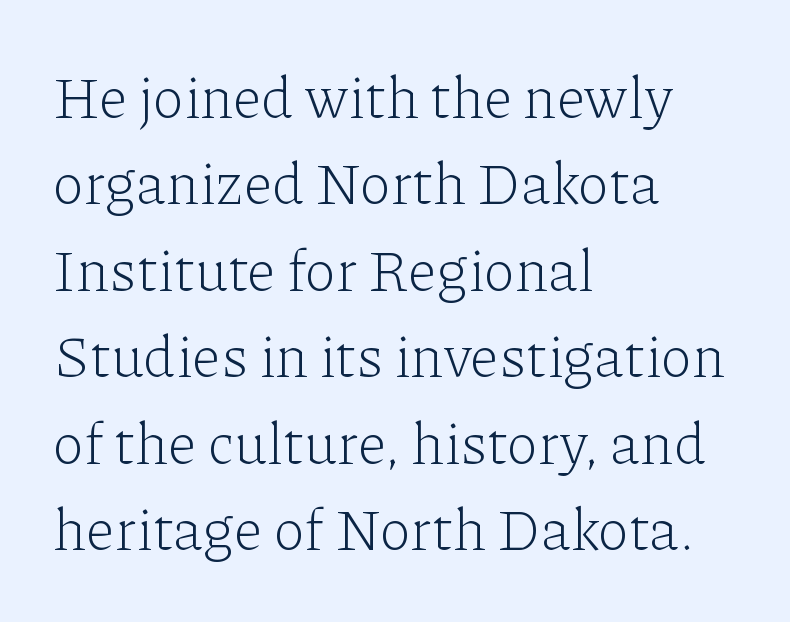
Notice how the stems are strictly vertical — no italics here. The designer went with a serif here, giving each stem small feet. The typesetter chose a ragged-right arrangement here. Regular leading. Character widths vary here, with narrow letters taking less room than wide ones. Compared with typical body copy, the letter spacing here is the same.
